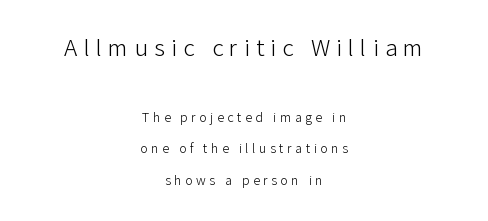
Q: Is the text bold? A: No.
Q: Is the text italic (slanted)? A: No, it is upright.
Q: Is the text underlined? A: No.
Q: How is the paragraph aligned? A: Centered.
Q: Is the spacing between letters normal or unusually wide? A: Unusually wide.
Q: Is the spacing between lines tight, normal or loose? A: Loose.
Q: Which block of text is set in a larger size, the first (top) or the second (bottom)? A: The first (top) one.
